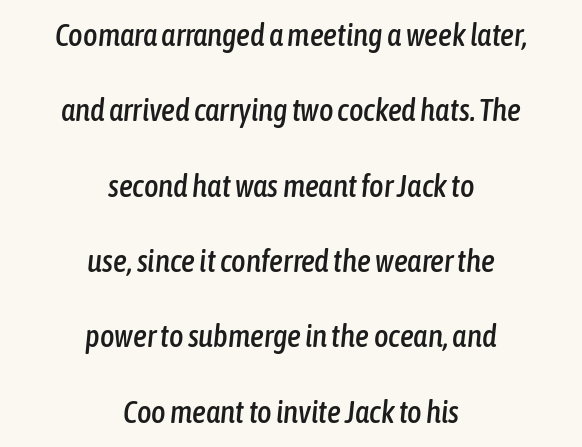
{"italic": "yes", "lean": "right", "slant_degrees": 6, "width": "condensed", "stroke_contrast": "low", "x_height": "medium", "monospaced": "no", "underline": "no", "align": "center", "line_spacing": "loose", "line_spacing_ratio": 2.43, "letter_spacing": "normal", "letter_spacing_em": 0.0, "glyph_px": 31}
